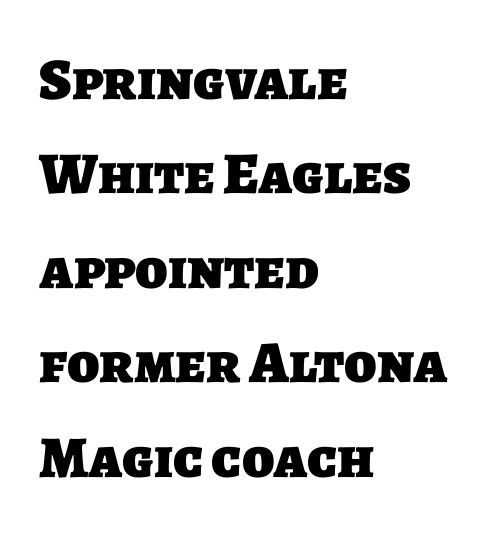
{"serif": "no", "bold": "yes", "weight": "heavy", "width": "normal", "stroke_contrast": "low", "x_height": "large", "monospaced": "no", "underline": "no", "align": "left", "line_spacing": "normal", "line_spacing_ratio": 1.6, "letter_spacing": "normal", "letter_spacing_em": 0.0, "glyph_px": 59}
